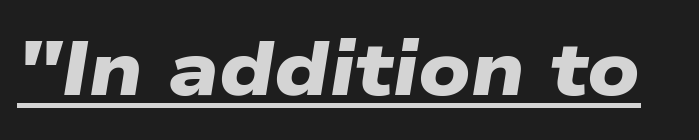
The image shows 77 px heavy, wide sans-serif type; set normal letter spacing, underlined; low stroke contrast and a medium x-height.
